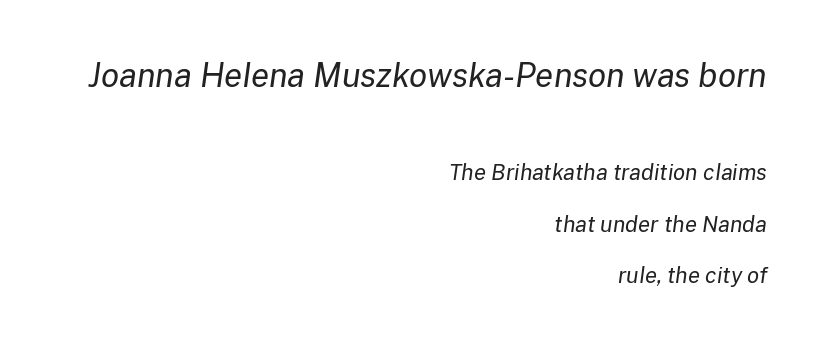
You could call the tracking neutral — neither tight nor loose. Has an underline been added? It has not. Vertical stems look standard width or narrower in stroke. Interline gaps are noticeably wide in this sample. Spacing verdict: proportional, widths tailored to each character. The first block has been scaled up relative to the second.
